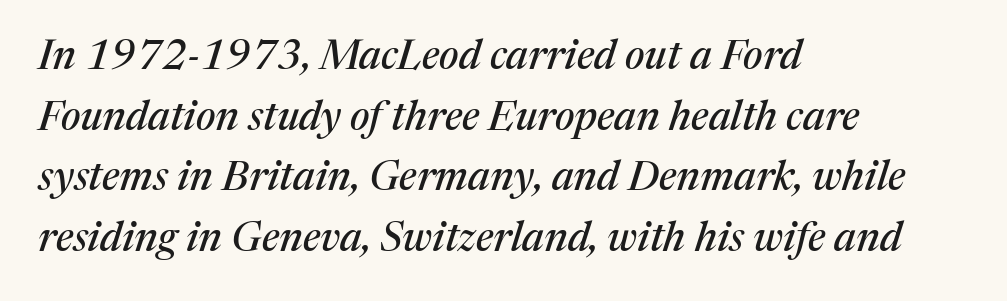
{"serif": "yes", "italic": "yes", "lean": "right", "slant_degrees": 17, "width": "normal", "stroke_contrast": "medium", "x_height": "medium", "monospaced": "no", "underline": "no", "align": "left", "line_spacing": "normal", "line_spacing_ratio": 1.48, "letter_spacing": "normal", "letter_spacing_em": 0.0, "glyph_px": 41}
